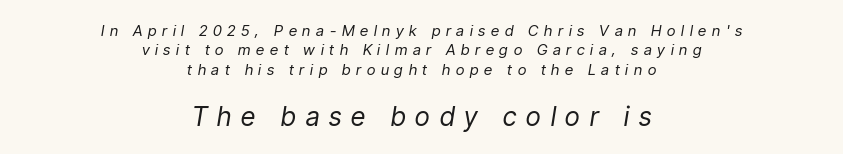
{"italic": "yes", "lean": "right", "slant_degrees": 9, "bold": "no", "underline": "no", "align": "center", "line_spacing": "normal", "line_spacing_ratio": 1.29, "letter_spacing": "wide", "letter_spacing_em": 0.38, "larger_block": "second", "size_ratio": 1.73, "glyph_px": 26}
